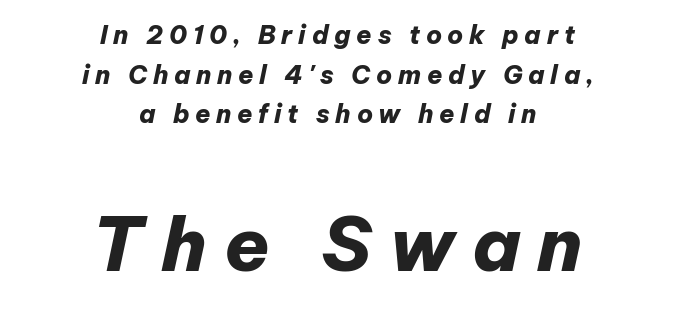
Q: Is the text bold? A: Yes.
Q: Is the text italic (slanted)? A: Yes, it leans right by about 12 degrees.
Q: Is the text underlined? A: No.
Q: How is the paragraph aligned? A: Centered.
Q: Is the spacing between letters normal or unusually wide? A: Unusually wide.
Q: Is the spacing between lines tight, normal or loose? A: Normal.
Q: Which block of text is set in a larger size, the first (top) or the second (bottom)? A: The second (bottom) one.
Q: Width (condensed, normal, or wide)? A: Normal.
Q: Stroke contrast? A: Low.
Q: x-height? A: Medium.
Q: Monospaced? A: No.
